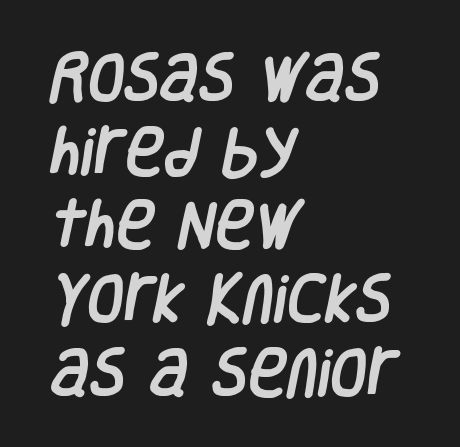
Where is the straight margin? On the left. Unmarked baselines from the first word to the last. Note the varied advance widths — an 'i' is clearly narrower than an 'm'. Does the leading feel generous? No, just average. Nobody touched the tracking dial on this one. The type family on display is of the sans-serif kind.
